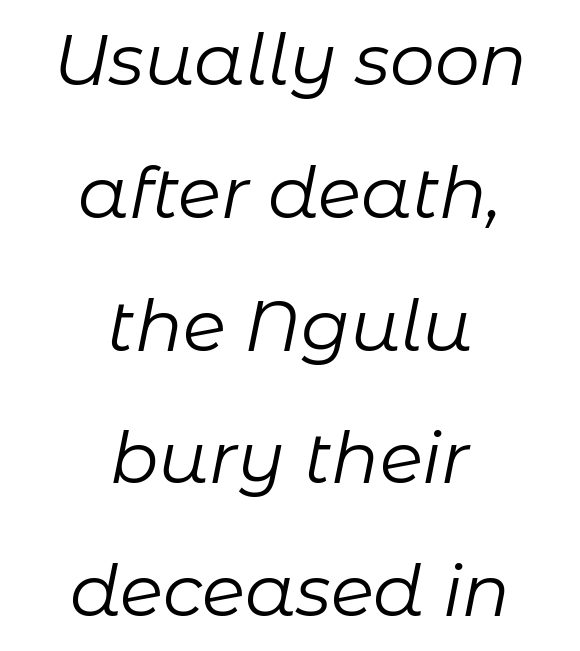
The image shows 71 px regular-weight type, italic (leaning right); set centered, line spacing 1.87x, normal letter spacing, not underlined; low stroke contrast and a medium x-height.
